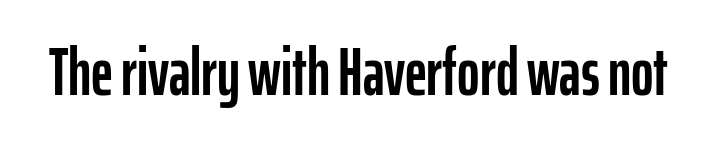
{"serif": "no", "italic": "no", "width": "condensed", "stroke_contrast": "low", "x_height": "medium", "monospaced": "no", "underline": "no", "letter_spacing": "normal", "letter_spacing_em": 0.0, "glyph_px": 68}
